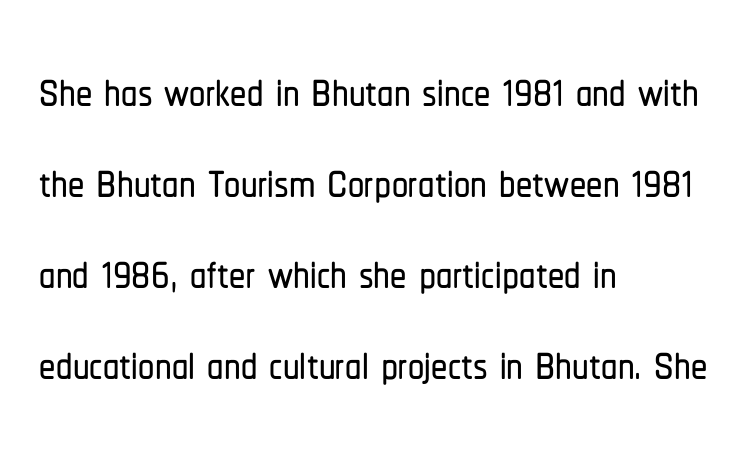
The image shows 65 px condensed sans-serif type, upright; set left-aligned, normal line spacing (1.4x), normal letter spacing, not underlined; low stroke contrast and a medium x-height.
